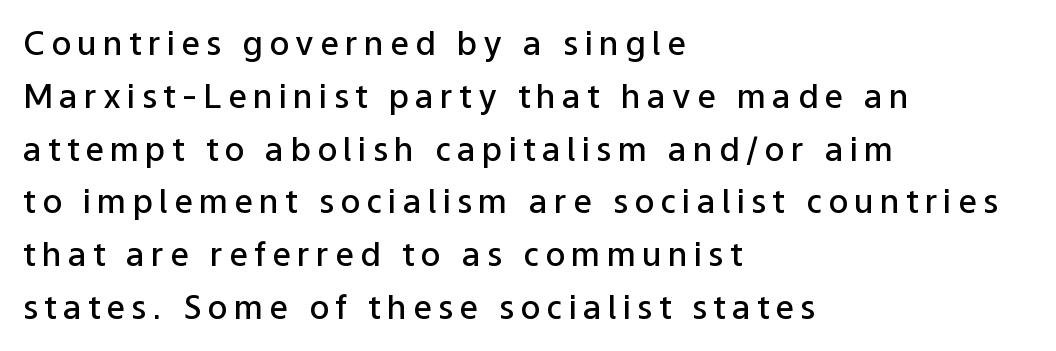
Does the lettering tilt? It doesn't — this is upright. Spacing verdict: proportional, widths tailored to each character. A normal amount of white space separates one row of letters from the next. The glyphs are unaccompanied by any horizontal stroke below them. Stroke terminals: plain, sans-serif.
